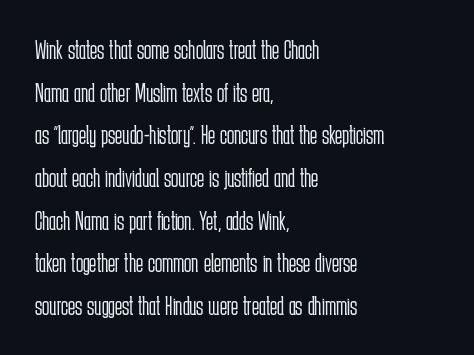
{"italic": "no", "bold": "no", "underline": "no", "align": "left", "line_spacing": "normal", "line_spacing_ratio": 1.58, "letter_spacing": "normal", "letter_spacing_em": 0.0, "glyph_px": 27}
